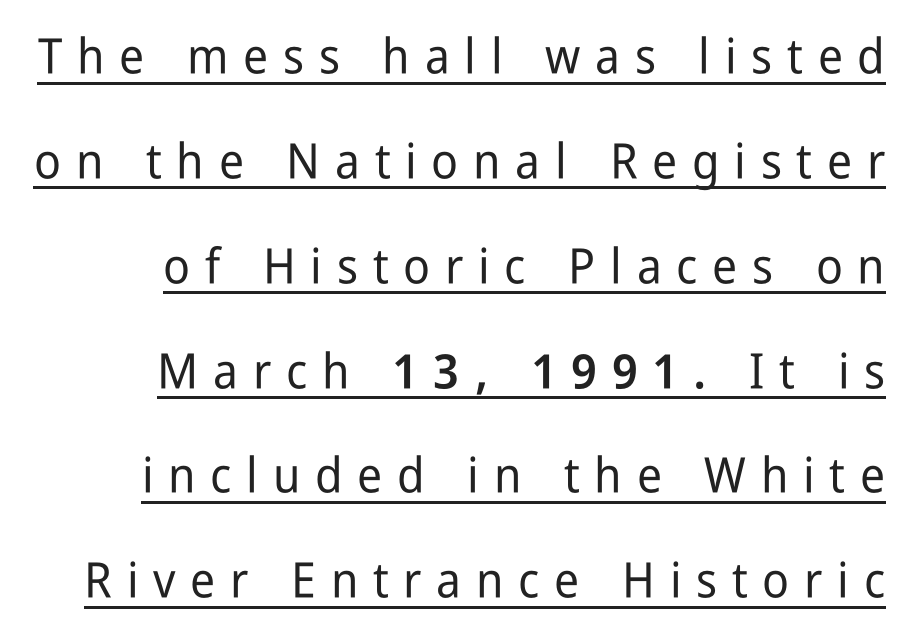
Proportional: the letters do not fall into vertical columns. Students, observe: this is what heavily led, spacious text looks like. Italic? Not at all — the glyphs are vertical. Observe the wide spacing: letters keep a clear distance from each other.
